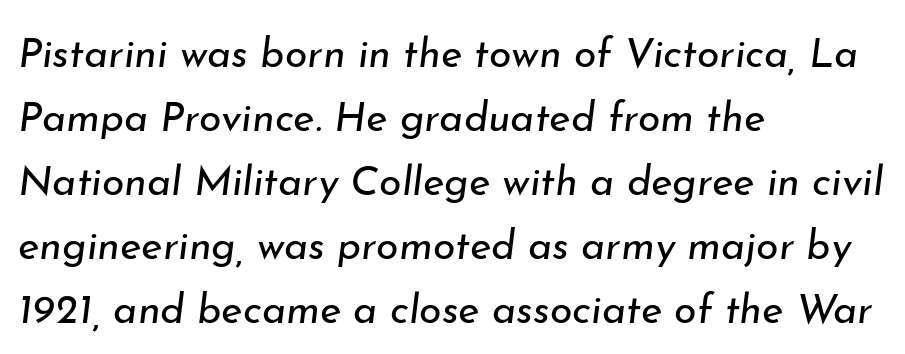
Q: Is the text bold? A: No.
Q: Is the text italic (slanted)? A: Yes, it leans right by about 7 degrees.
Q: Is the text underlined? A: No.
Q: How is the paragraph aligned? A: Left-aligned.
Q: Is the spacing between letters normal or unusually wide? A: Normal.
Q: Is the spacing between lines tight, normal or loose? A: Normal.
Q: Width (condensed, normal, or wide)? A: Normal.
Q: Stroke contrast? A: Low.
Q: x-height? A: Small.
Q: Monospaced? A: No.
